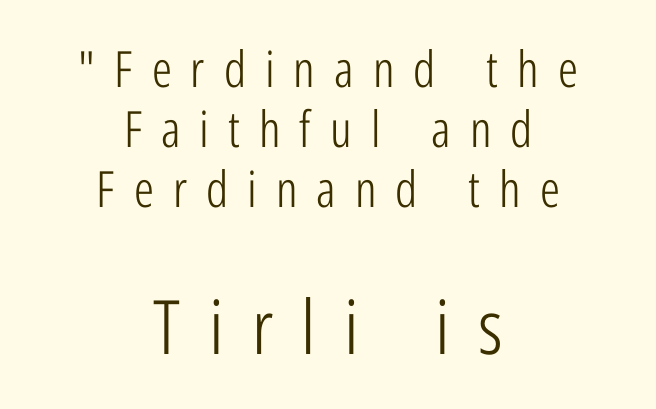
{"serif": "no", "italic": "no", "bold": "no", "weight": "light", "width": "condensed", "stroke_contrast": "low", "x_height": "medium", "monospaced": "no", "underline": "no", "align": "center", "line_spacing_ratio": 1.2, "letter_spacing": "wide", "letter_spacing_em": 0.38, "larger_block": "second", "size_ratio": 1.5, "glyph_px": 75}
